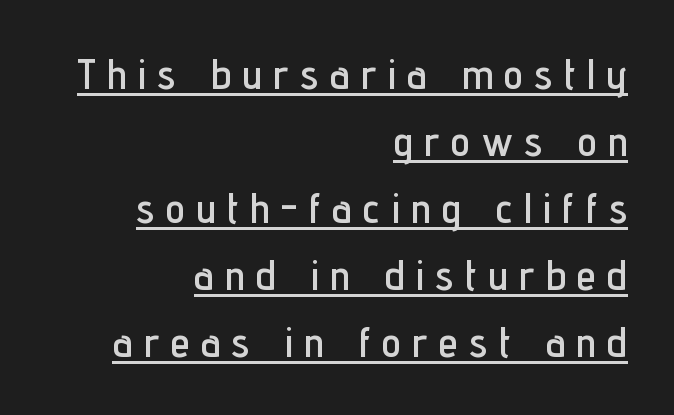
The font family rendered here belongs to the sans-serif group. The rendering uses a moderate line-height, typical for paragraphs. There is plenty of visible air inserted between adjacent glyphs. In CSS terms this would be text-align: right.
